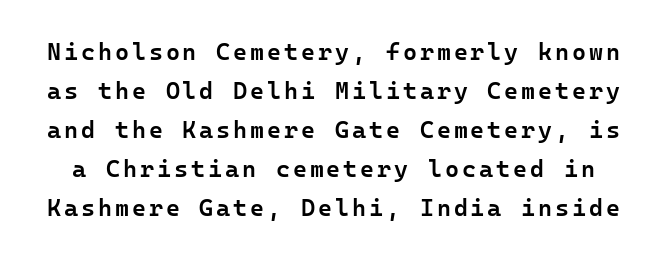
{"italic": "no", "bold": "semi", "underline": "no", "line_spacing": "normal", "line_spacing_ratio": 1.62, "glyph_px": 24}
